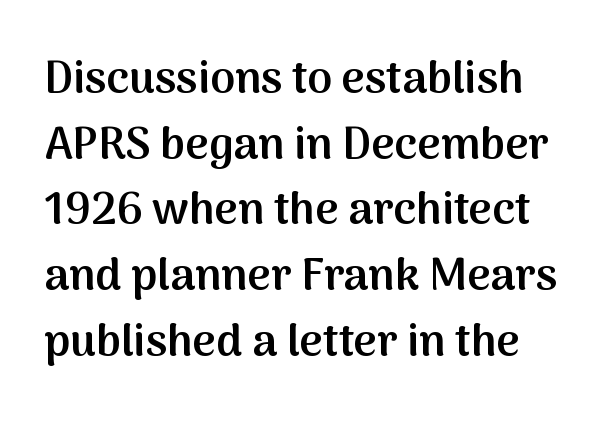
{"serif": "no", "italic": "no", "bold": "semi", "weight": "semibold", "width": "normal", "stroke_contrast": "medium", "x_height": "medium", "monospaced": "no", "underline": "no", "line_spacing": "normal", "line_spacing_ratio": 1.46, "letter_spacing": "normal", "letter_spacing_em": 0.0, "glyph_px": 45}
